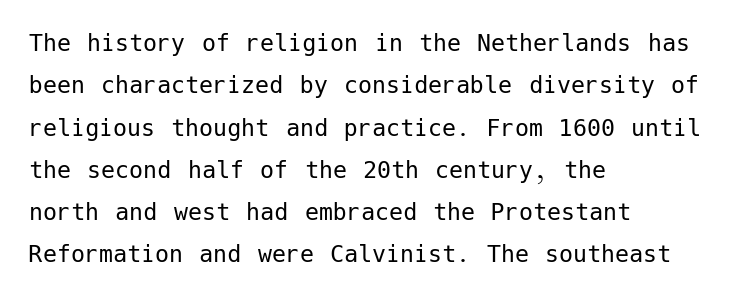
Q: Is the text bold? A: No.
Q: Is the text italic (slanted)? A: No, it is upright.
Q: Is the typeface a serif or a sans-serif typeface? A: Sans-serif.
Q: Is the text underlined? A: No.
Q: How is the paragraph aligned? A: Left-aligned.
Q: Is the spacing between letters normal or unusually wide? A: Normal.
Q: Is the spacing between lines tight, normal or loose? A: Normal.
Q: Width (condensed, normal, or wide)? A: Normal.
Q: Stroke contrast? A: Low.
Q: x-height? A: Medium.
